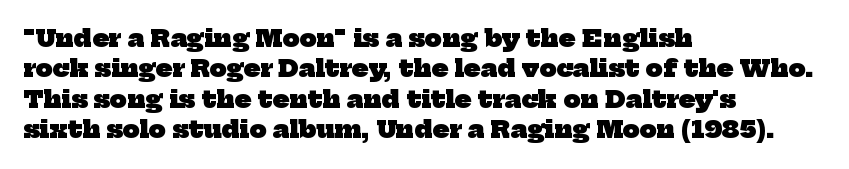
Q: Is the text bold? A: Yes.
Q: Is the text underlined? A: No.
Q: How is the paragraph aligned? A: Left-aligned.
Q: Is the spacing between letters normal or unusually wide? A: Normal.
Q: Is the spacing between lines tight, normal or loose? A: Normal.
